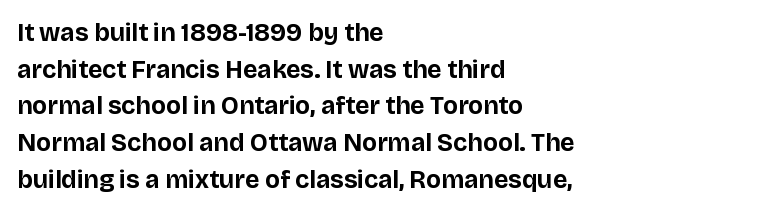
Compared with an ordinary text face, these strokes are far heavier — a full bold. Tall strokes in this sample are plumb rather than angled. Reading down the block, your eye returns to a fixed left position each line. The space directly below the letters is spotless. Leading matches the norm, producing a regular column. The type is set solid horizontally, with unmodified tracking.
